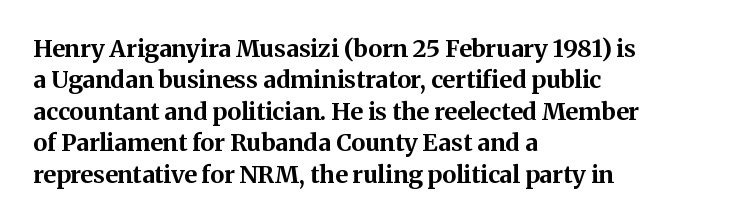
Caption: standard tracking, unaltered. In CSS terms this would be text-align: left. Unlike italic type, these characters show no tilt at all. A dark, heavy texture on the line: the type is bold.
